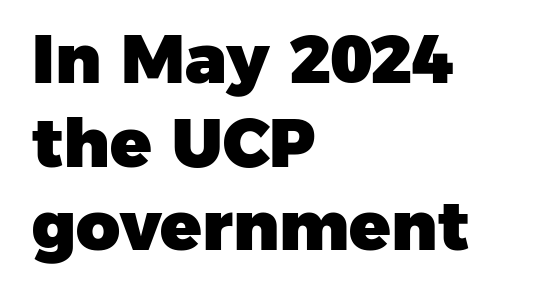
The image shows 68 px heavy sans-serif type; set left-aligned, line spacing 1.23x, normal letter spacing, not underlined; low stroke contrast and a medium x-height.
